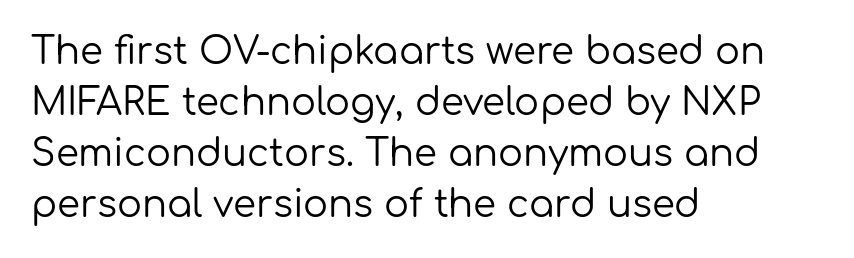
Characters follow at the spacing the type designer built in. Horizontal alignment here is leftward, the default for most running prose. The specimen reads as upright at a glance. Underlining? Definitely not there. Line spacing here is normal.
